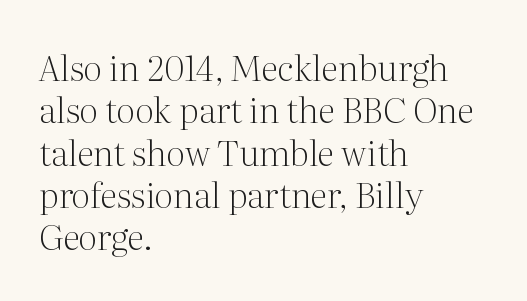
Q: Is the text bold? A: No.
Q: Is the text italic (slanted)? A: No, it is upright.
Q: Is the typeface a serif or a sans-serif typeface? A: Serif.
Q: Is the text underlined? A: No.
Q: How is the paragraph aligned? A: Left-aligned.
Q: Is the spacing between letters normal or unusually wide? A: Normal.
Q: Width (condensed, normal, or wide)? A: Normal.
Q: Stroke contrast? A: Medium.
Q: x-height? A: Medium.
Q: Monospaced? A: No.
